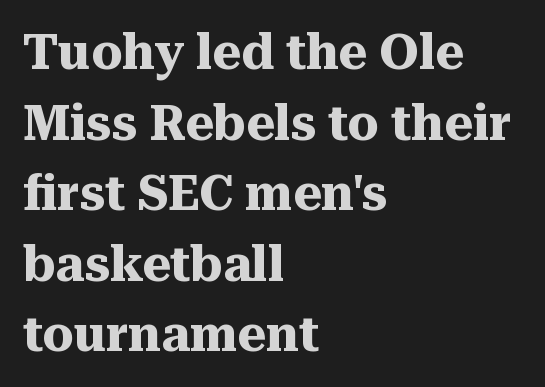
Q: Is the text bold? A: Yes.
Q: Is the text italic (slanted)? A: No, it is upright.
Q: Is the typeface a serif or a sans-serif typeface? A: Serif.
Q: Is the text underlined? A: No.
Q: How is the paragraph aligned? A: Left-aligned.
Q: Is the spacing between letters normal or unusually wide? A: Normal.
Q: Is the spacing between lines tight, normal or loose? A: Normal.
Q: Width (condensed, normal, or wide)? A: Normal.
Q: Stroke contrast? A: Medium.
Q: x-height? A: Medium.
Q: Monospaced? A: No.
